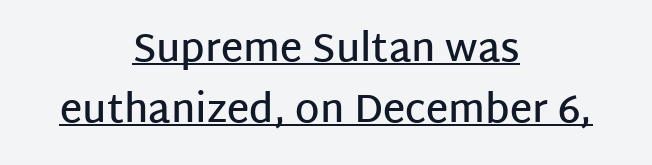
Q: Is the text bold? A: Semi-bold.
Q: Is the text italic (slanted)? A: No, it is upright.
Q: Is the typeface a serif or a sans-serif typeface? A: Sans-serif.
Q: Is the text underlined? A: Yes.
Q: How is the paragraph aligned? A: Centered.
Q: Is the spacing between letters normal or unusually wide? A: Normal.
Q: Is the spacing between lines tight, normal or loose? A: Normal.
Q: Width (condensed, normal, or wide)? A: Normal.
Q: Stroke contrast? A: Low.
Q: x-height? A: Large.
Q: Monospaced? A: No.
